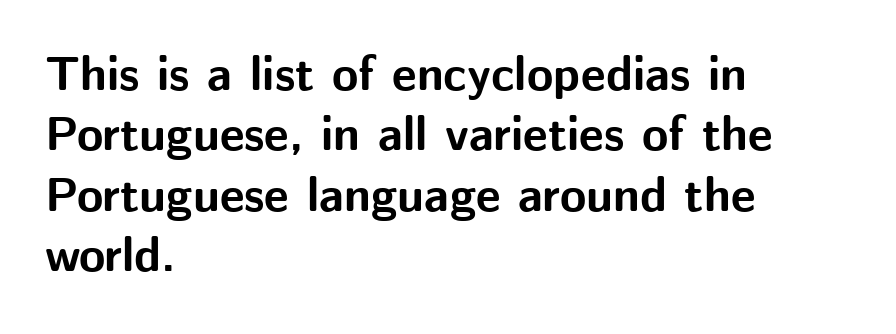
Character widths vary here, with narrow letters taking less room than wide ones. If you drew a line through each stem, it would be perfectly vertical. The designer went with a sans here, leaving each stem footless. The glyphs are unaccompanied by any horizontal stroke below them. This sample is left-justified, so line endings fall wherever the words run out.
